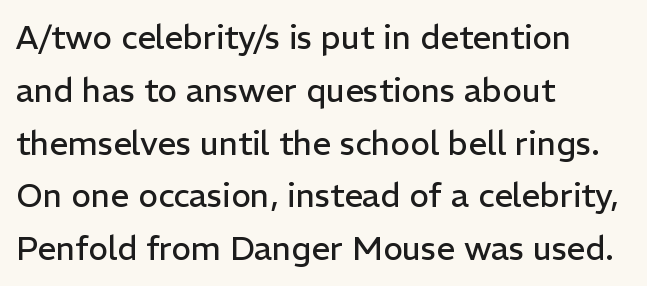
The image shows 33 px regular-weight sans-serif type, upright; set left-aligned, normal line spacing (1.6x), normal letter spacing, not underlined; low stroke contrast and a medium x-height.
